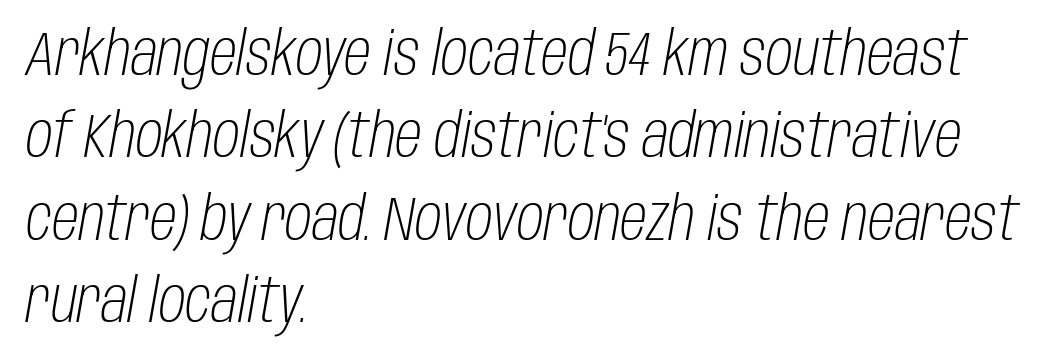
{"italic": "yes", "lean": "right", "slant_degrees": 10, "bold": "no", "weight": "light", "width": "condensed", "stroke_contrast": "low", "x_height": "large", "monospaced": "no", "underline": "no", "align": "left", "line_spacing": "normal", "line_spacing_ratio": 1.35, "letter_spacing": "normal", "letter_spacing_em": 0.0, "glyph_px": 61}
